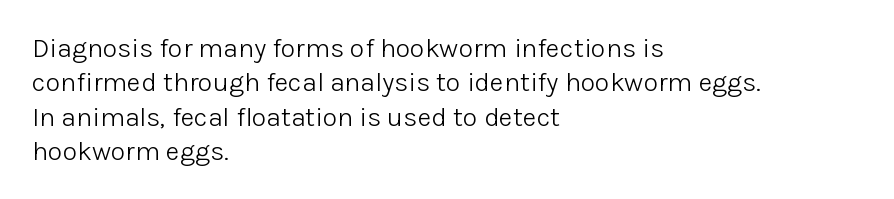
Q: Is the text bold? A: No.
Q: Is the text italic (slanted)? A: No, it is upright.
Q: Is the text underlined? A: No.
Q: How is the paragraph aligned? A: Left-aligned.
Q: Is the spacing between letters normal or unusually wide? A: Normal.
Q: Is the spacing between lines tight, normal or loose? A: Normal.
